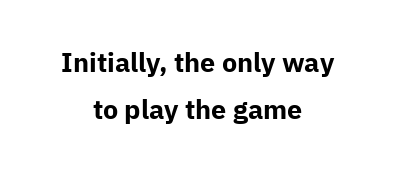
{"italic": "no", "bold": "yes", "underline": "no", "align": "center", "line_spacing_ratio": 1.74, "letter_spacing": "normal", "letter_spacing_em": 0.0, "glyph_px": 27}
